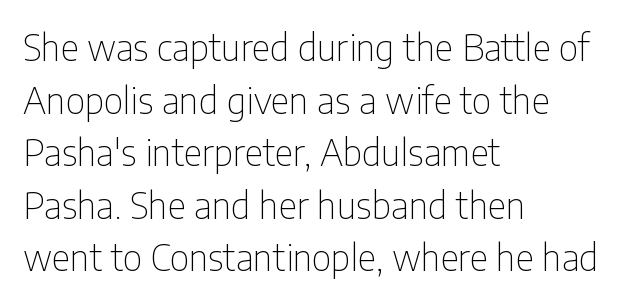
{"serif": "no", "italic": "no", "bold": "no", "weight": "thin", "width": "condensed", "stroke_contrast": "low", "x_height": "medium", "monospaced": "no", "underline": "no", "align": "left", "line_spacing": "normal", "line_spacing_ratio": 1.46, "letter_spacing": "normal", "letter_spacing_em": 0.0, "glyph_px": 36}
